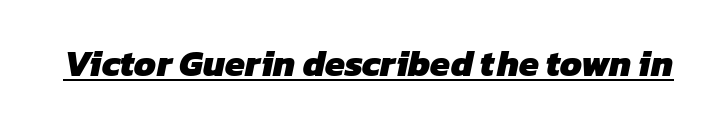
This sample uses plain, unmodified letter spacing. The lettering is marked with a stroke running underneath it. The typeface chosen for these lines omits serifs. Each letter keeps its own natural width here, so spacing adapts to shape. On the weight axis this lands at bold, roughly 700.
